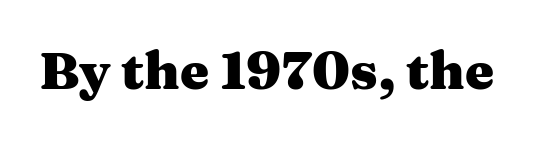
Q: Is the text bold? A: Yes.
Q: Is the text italic (slanted)? A: No, it is upright.
Q: Is the typeface a serif or a sans-serif typeface? A: Serif.
Q: Is the text underlined? A: No.
Q: Is the spacing between letters normal or unusually wide? A: Normal.
Q: Width (condensed, normal, or wide)? A: Wide.
Q: Stroke contrast? A: Medium.
Q: x-height? A: Medium.
Q: Monospaced? A: No.
